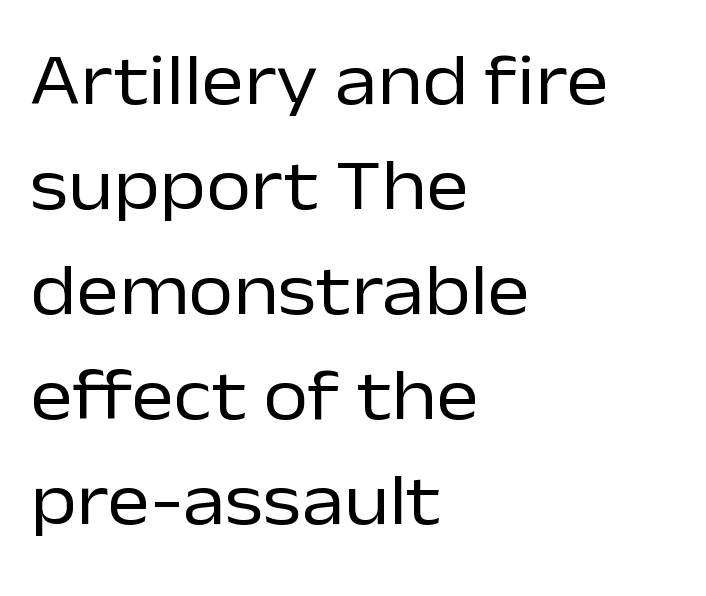
{"serif": "no", "italic": "no", "bold": "no", "weight": "regular", "width": "normal", "stroke_contrast": "low", "x_height": "medium", "monospaced": "no", "underline": "no", "align": "left", "line_spacing": "normal", "line_spacing_ratio": 1.44, "letter_spacing": "normal", "letter_spacing_em": 0.0, "glyph_px": 73}
